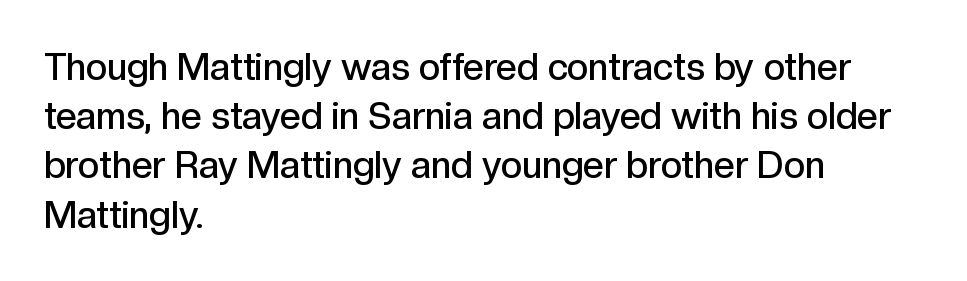
Bold? Not quite — semibold, heavier than regular but stopping short. Quick note: not italic, upright. The letterforms sit shoulder to shoulder at normal distance. Character widths vary here, with narrow letters taking less room than wide ones.
